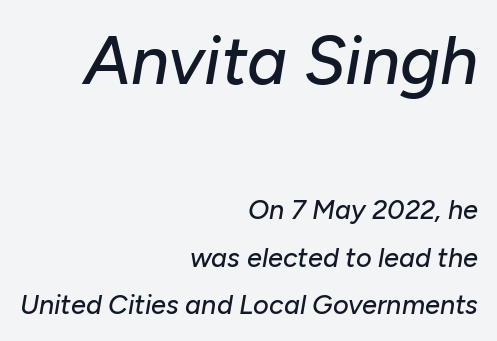
The specimen omits any rule beneath the text block's lines. The first block has been scaled up relative to the second. Tracking here is standard; glyphs follow each other at the usual distance. This rendering uses right alignment, leaving the left contour irregular. These lines are rendered in a variable-pitch font.
